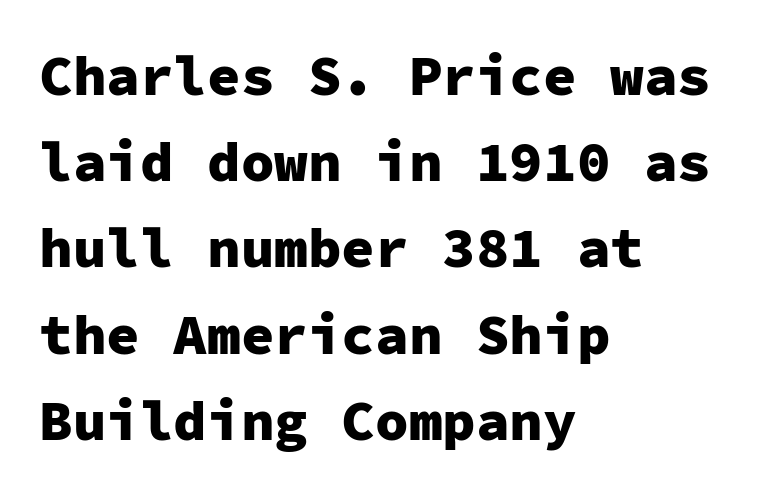
The image shows 56 px heavy sans-serif type, upright, monospaced; set left-aligned, normal line spacing (1.54x), normal letter spacing, not underlined; low stroke contrast and a medium x-height.
